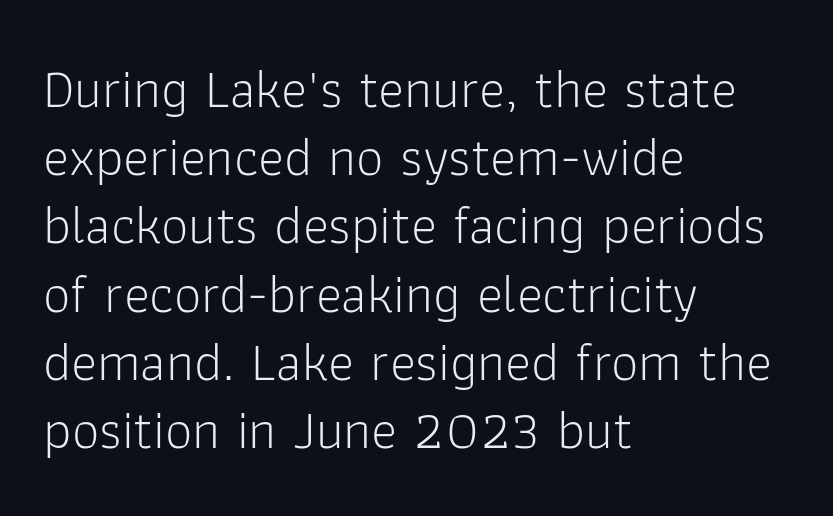
{"serif": "no", "italic": "no", "bold": "no", "weight": "light", "width": "normal", "stroke_contrast": "low", "x_height": "medium", "monospaced": "no", "underline": "no", "align": "left", "line_spacing_ratio": 1.24, "letter_spacing": "normal", "letter_spacing_em": 0.0, "glyph_px": 55}
